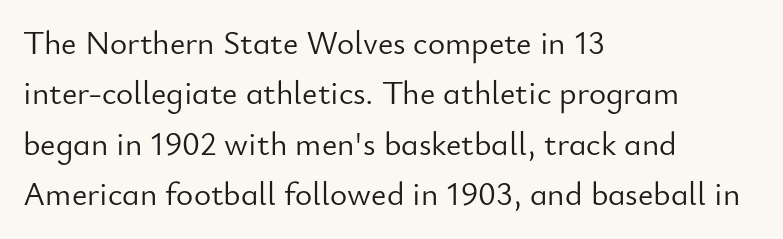
In terms of leading, this rendering sits right in the middle. The rendering keeps characters at their native spacing. When letters stand straight like this, we call the style roman or upright. This sample has the flowing, uneven cadence of proportional lettering. A typesetter would label this face a sans.
